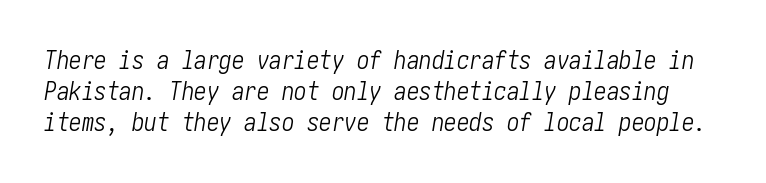
{"italic": "yes", "lean": "right", "slant_degrees": 10, "bold": "no", "underline": "no", "line_spacing": "normal", "line_spacing_ratio": 1.25, "letter_spacing": "normal", "letter_spacing_em": 0.0, "glyph_px": 25}
